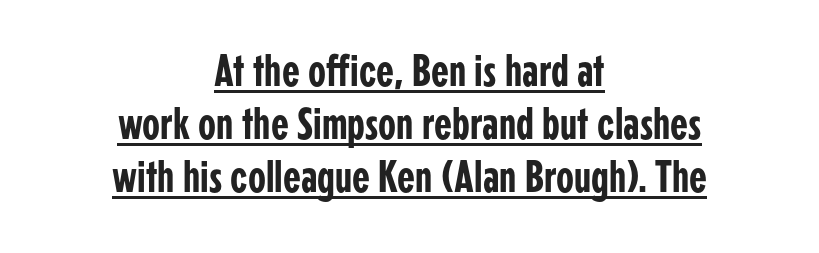
{"serif": "no", "italic": "no", "width": "condensed", "stroke_contrast": "low", "x_height": "medium", "monospaced": "no", "underline": "yes", "align": "center", "line_spacing": "tight", "line_spacing_ratio": 1.15, "letter_spacing": "normal", "letter_spacing_em": 0.0, "glyph_px": 46}
